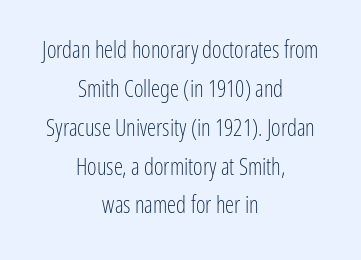
{"italic": "no", "bold": "no", "underline": "no", "align": "center", "line_spacing": "normal", "line_spacing_ratio": 1.69, "letter_spacing": "normal", "letter_spacing_em": 0.0, "glyph_px": 23}
